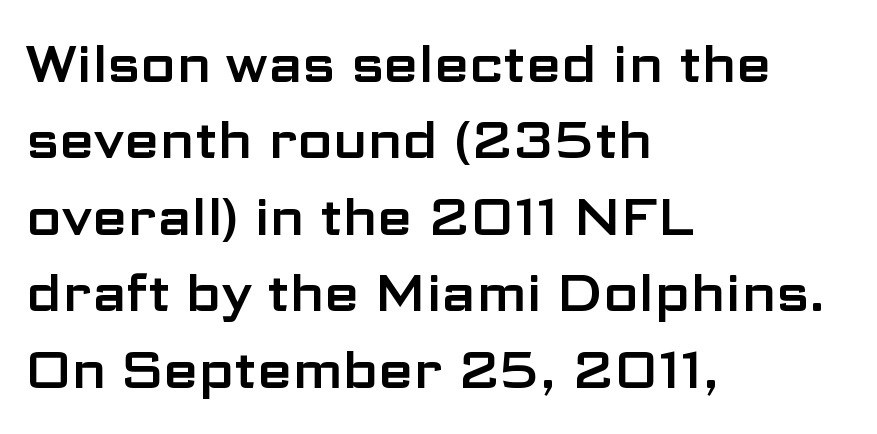
The image shows 51 px wide sans-serif type, upright; set left-aligned, normal line spacing (1.5x), normal letter spacing, not underlined; low stroke contrast and a medium x-height.
